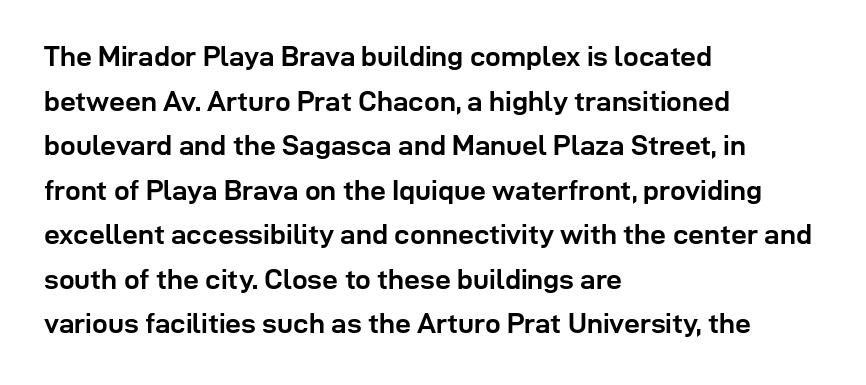
The rendering keeps characters at their native spacing. Notice how the passage keeps a crisp vertical edge on the left only. The typeface chosen for these lines omits serifs. Strokes here are thick enough to call this a true bold. The vertical gap from one line to the next is medium. Note the varied advance widths — an 'i' is clearly narrower than an 'm'.
